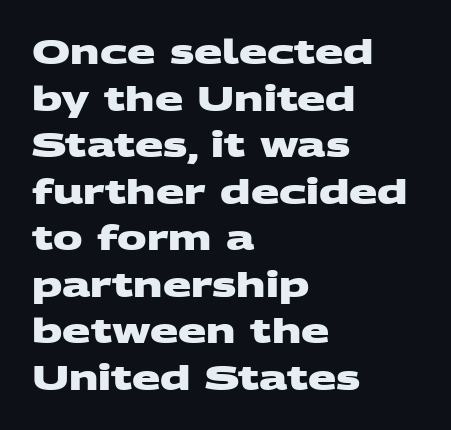
The image shows 33 px heavy, wide sans-serif type; set left-aligned, normal line spacing (1.41x), normal letter spacing, not underlined; medium stroke contrast and a large x-height.
